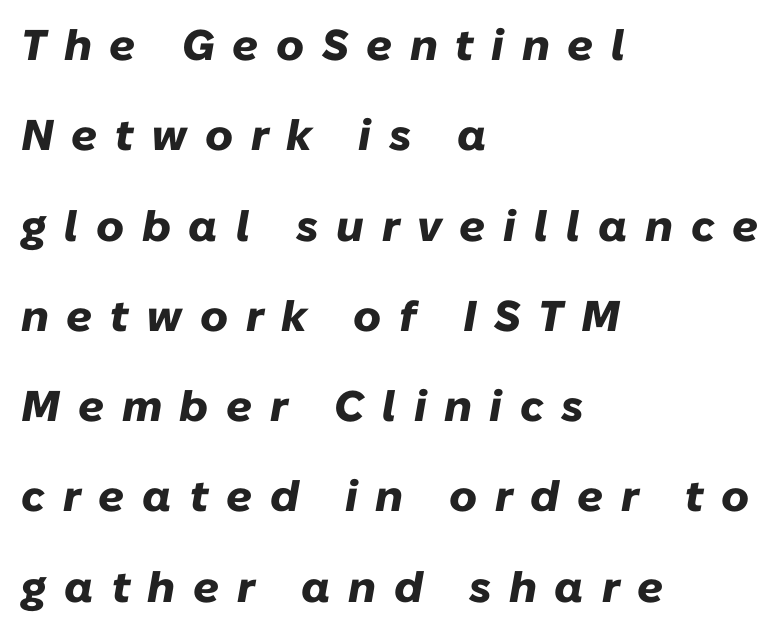
This sample has the flowing, uneven cadence of proportional lettering. Words appear elongated and porous because spacing is wide. A bare baseline throughout the passage. Heavy-handed strokes throughout: this text is bold. The passage shown stacks its lines with a broad gap.
